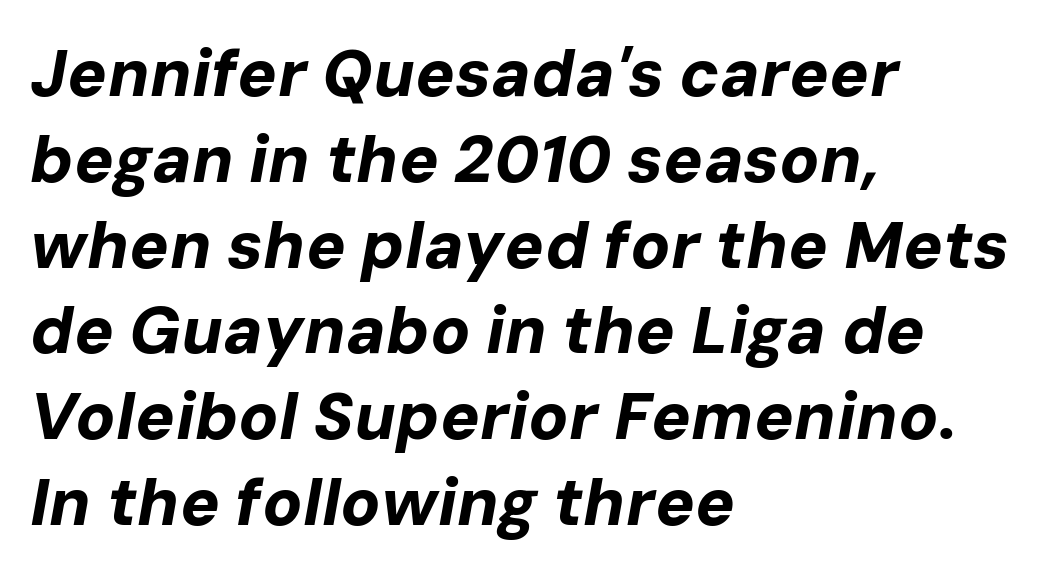
These lines are rendered in a variable-pitch font. Check under the words: just untouched page. Each line starts at the same left margin while the right side varies. Regarding leading, the lines here are spaced in the standard way.
